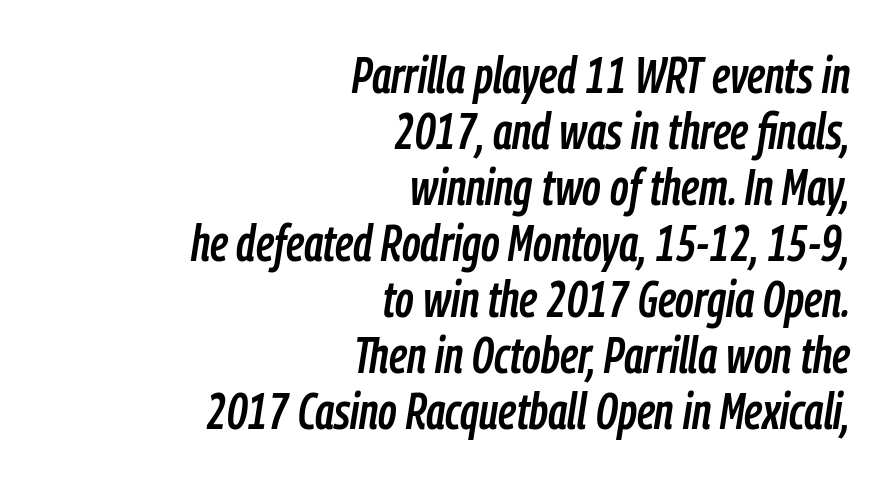
Vertically, the passage feels compressed, each row crowding the next. Letter spacing: default. The paragraph shown leans on its right margin. Italic: yes, the glyphs are oblique. Is this a fixed-width face? No — the glyphs have proportional, varying widths.
